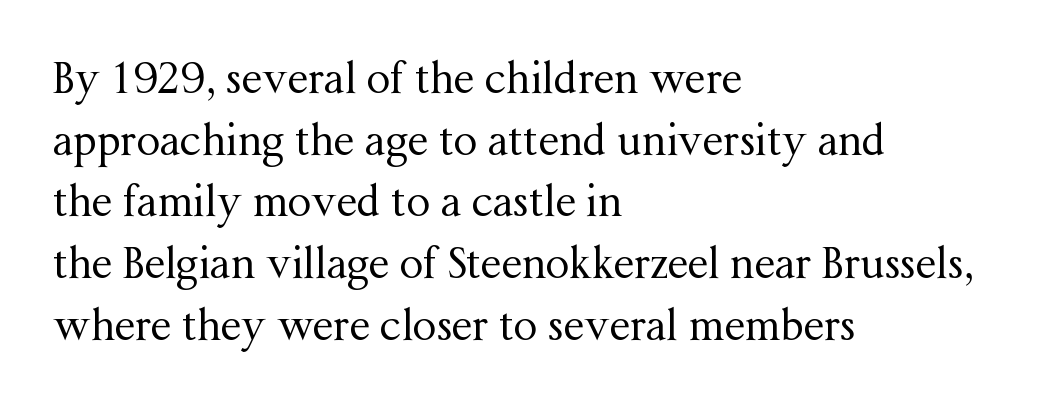
Q: Is the text bold? A: No.
Q: Is the text italic (slanted)? A: No, it is upright.
Q: Is the typeface a serif or a sans-serif typeface? A: Serif.
Q: Is the text underlined? A: No.
Q: How is the paragraph aligned? A: Left-aligned.
Q: Is the spacing between letters normal or unusually wide? A: Normal.
Q: Is the spacing between lines tight, normal or loose? A: Normal.
Q: Width (condensed, normal, or wide)? A: Normal.
Q: Stroke contrast? A: Medium.
Q: x-height? A: Medium.
Q: Monospaced? A: No.
